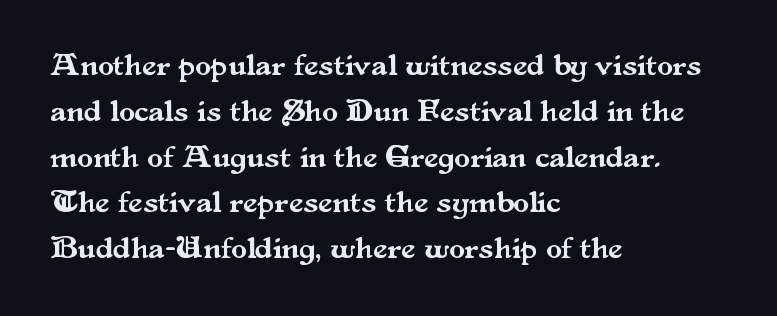
{"serif": "yes", "italic": "no", "width": "normal", "stroke_contrast": "medium", "x_height": "small", "monospaced": "no", "underline": "no", "align": "left", "line_spacing": "normal", "line_spacing_ratio": 1.43, "letter_spacing": "normal", "letter_spacing_em": 0.0, "glyph_px": 32}
